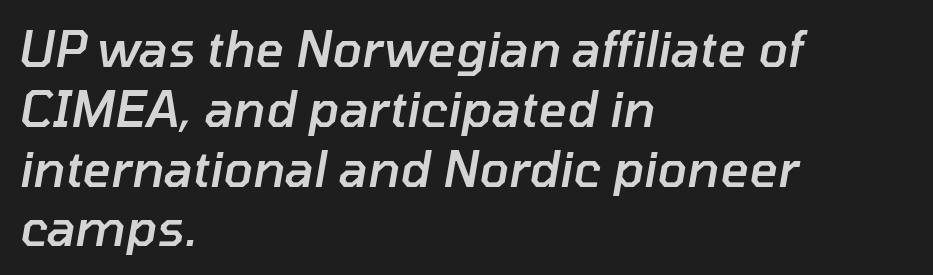
The image shows 49 px semibold type, italic (leaning right); set left-aligned, line spacing 1.22x, normal letter spacing, not underlined; low stroke contrast and a medium x-height.
